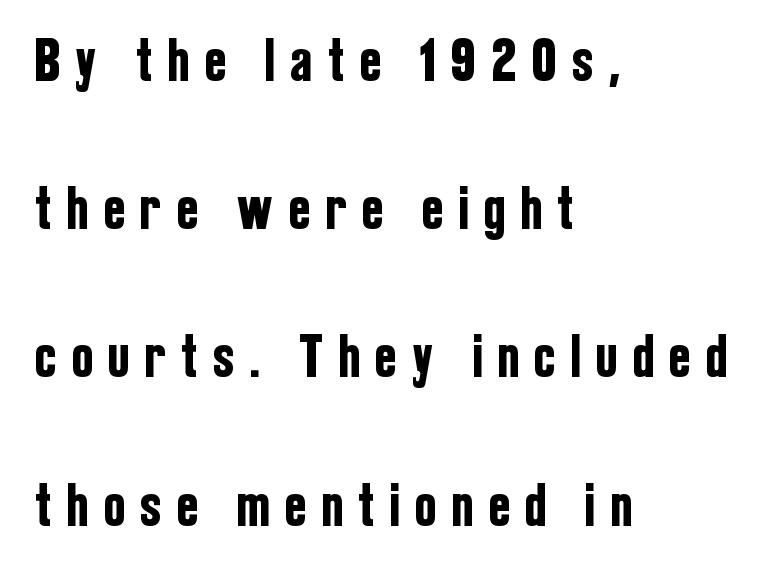
{"serif": "no", "italic": "no", "width": "condensed", "stroke_contrast": "low", "x_height": "medium", "monospaced": "no", "underline": "no", "align": "left", "line_spacing": "loose", "line_spacing_ratio": 2.43, "letter_spacing": "wide", "letter_spacing_em": 0.27, "glyph_px": 61}
